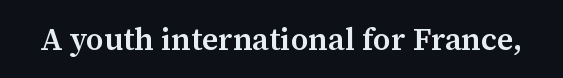
Q: Is the text bold? A: Semi-bold.
Q: Is the text italic (slanted)? A: No, it is upright.
Q: Is the typeface a serif or a sans-serif typeface? A: Serif.
Q: Is the text underlined? A: No.
Q: Is the spacing between letters normal or unusually wide? A: Normal.
Q: Width (condensed, normal, or wide)? A: Normal.
Q: Stroke contrast? A: Medium.
Q: x-height? A: Medium.
Q: Monospaced? A: No.
